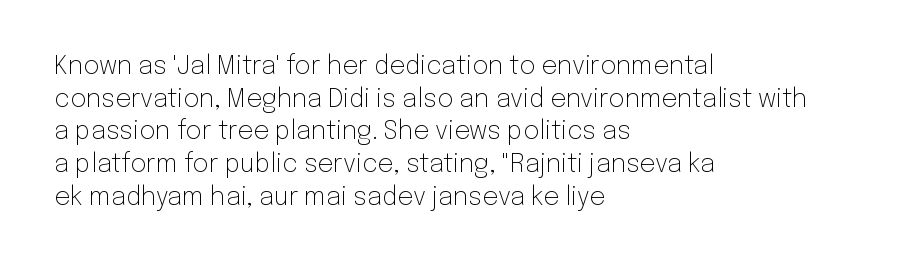
{"italic": "no", "bold": "no", "underline": "no", "align": "left", "line_spacing": "normal", "line_spacing_ratio": 1.31, "letter_spacing": "normal", "letter_spacing_em": 0.0, "glyph_px": 25}
